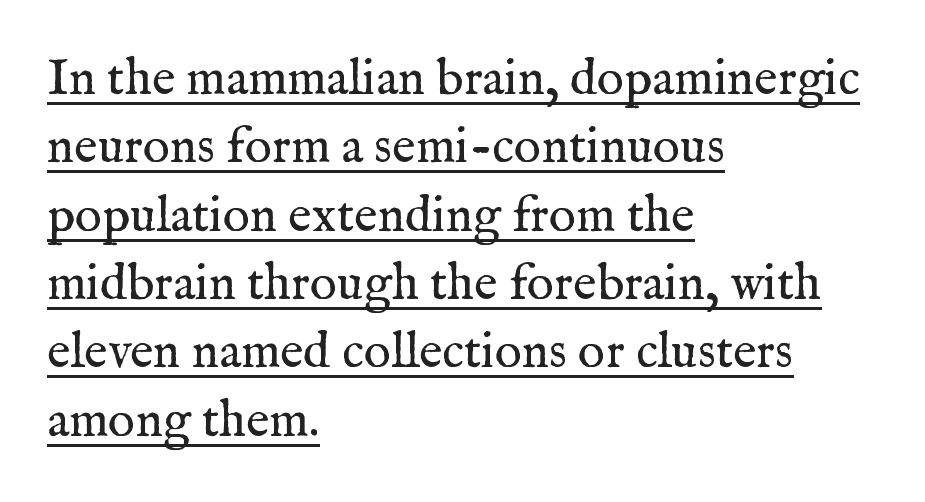
All the whitespace from short lines collects on the right. Italic? Not at all — the glyphs are vertical. The specimen includes a rule beneath the text block's lines. Students, note that the glyphs here touch the page at normal intervals.
